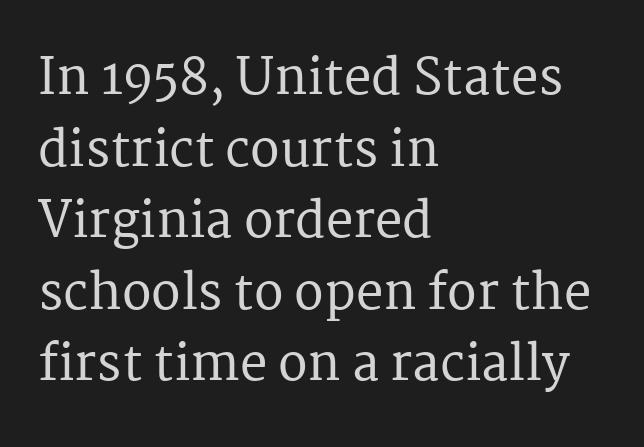
The image shows 49 px serif type, upright; set left-aligned, normal line spacing (1.46x), normal letter spacing, not underlined; medium stroke contrast and a medium x-height.
